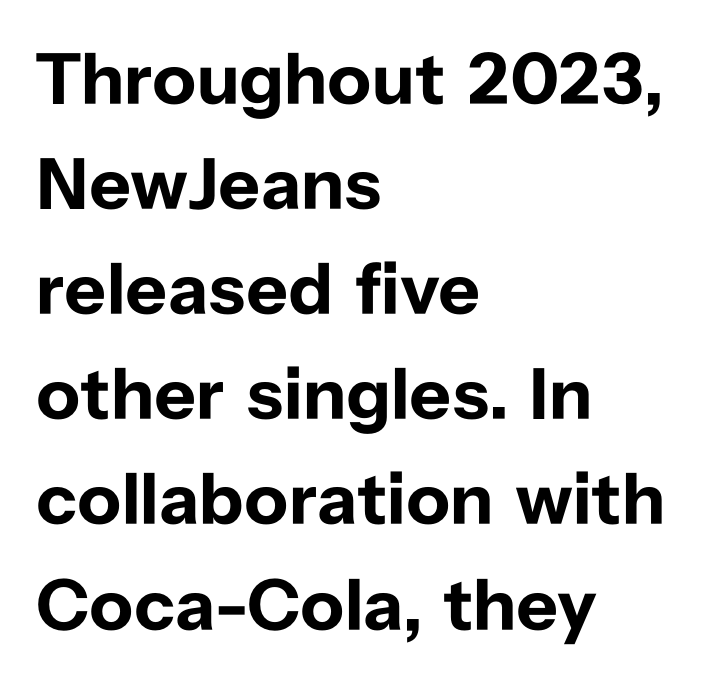
The image shows 73 px bold sans-serif type, upright; set left-aligned, normal line spacing (1.44x), normal letter spacing, not underlined; low stroke contrast and a medium x-height.
